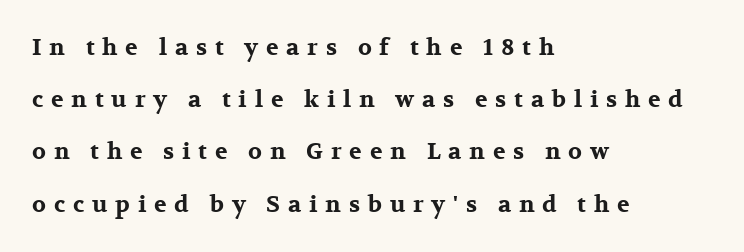
The image shows 23 px bold type, upright; set left-aligned, loose line spacing (2.27x), unusually wide letter spacing (+0.34 em), not underlined.
